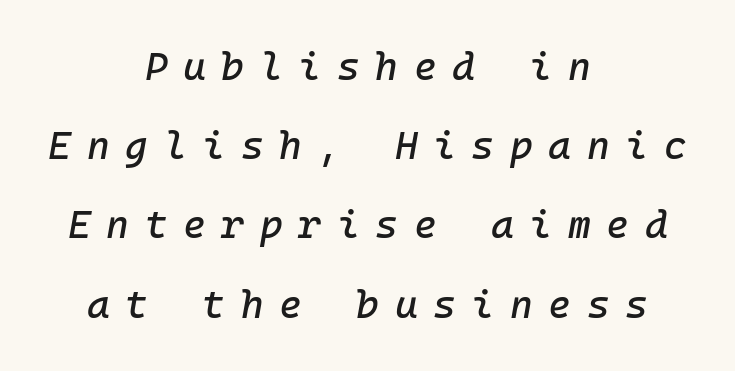
{"italic": "yes", "lean": "right", "slant_degrees": 10, "width": "normal", "stroke_contrast": "low", "x_height": "medium", "underline": "no", "align": "center", "line_spacing": "loose", "line_spacing_ratio": 2.03, "letter_spacing": "wide", "letter_spacing_em": 0.4, "glyph_px": 39}
